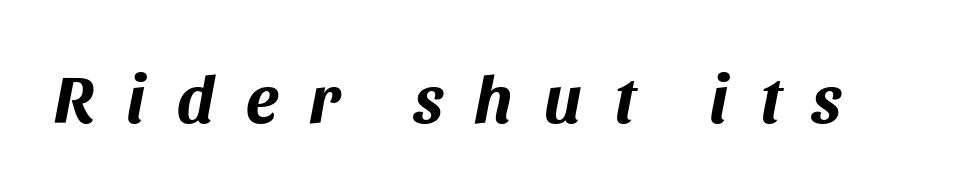
The tracking reads as deliberately expanded to a designer's eye. The passage shown is not underscored anywhere. What weight is shown? A full bold with thick strokes. Characters are canted at an angle relative to the baseline's perpendicular.
